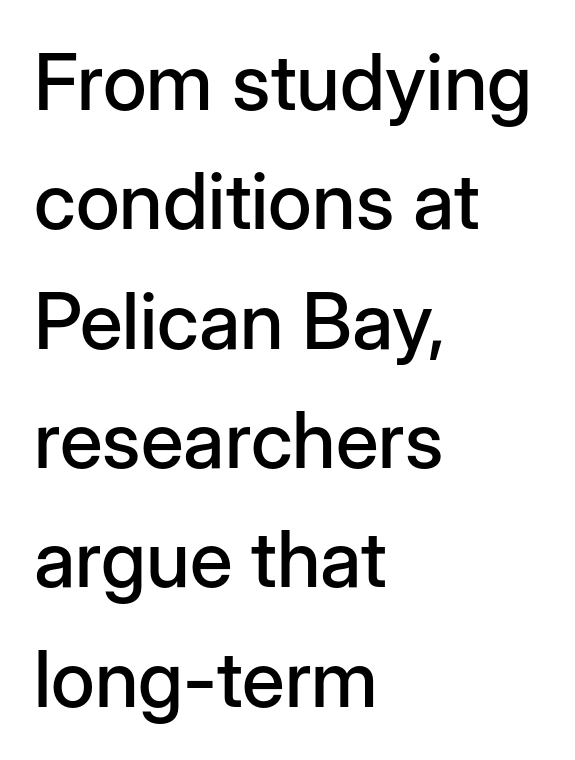
{"serif": "no", "italic": "no", "width": "normal", "stroke_contrast": "low", "x_height": "medium", "monospaced": "no", "underline": "no", "align": "left", "line_spacing": "normal", "line_spacing_ratio": 1.53, "letter_spacing": "normal", "letter_spacing_em": 0.0, "glyph_px": 78}
